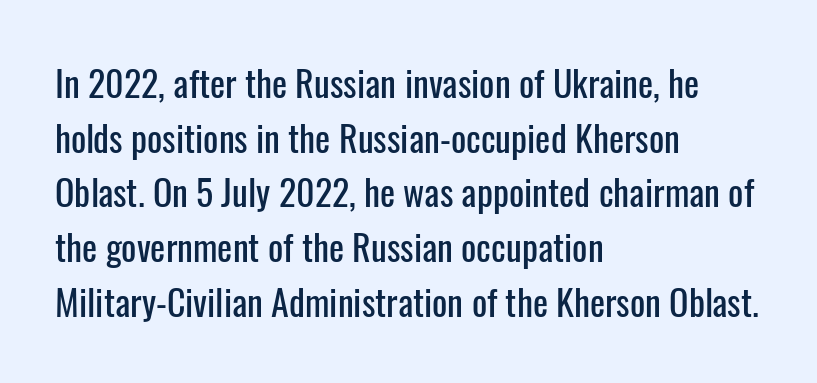
Q: Is the text italic (slanted)? A: No, it is upright.
Q: Is the typeface a serif or a sans-serif typeface? A: Sans-serif.
Q: Is the text underlined? A: No.
Q: How is the paragraph aligned? A: Left-aligned.
Q: Is the spacing between letters normal or unusually wide? A: Normal.
Q: Is the spacing between lines tight, normal or loose? A: Normal.
Q: Width (condensed, normal, or wide)? A: Condensed.
Q: Stroke contrast? A: Low.
Q: x-height? A: Medium.
Q: Monospaced? A: No.
